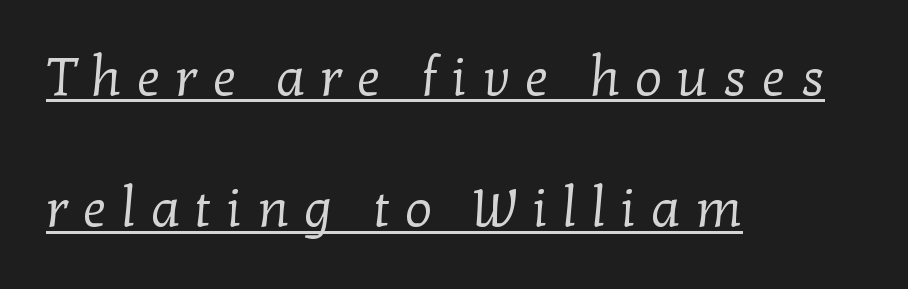
A typesetter would call this heavily tracked-out type. These lines are set flush left with a ragged right edge. Check the space under the baseline: a stroke is drawn there. Line spacing here is loose. The font is comparable to plain body text, perhaps lighter.
